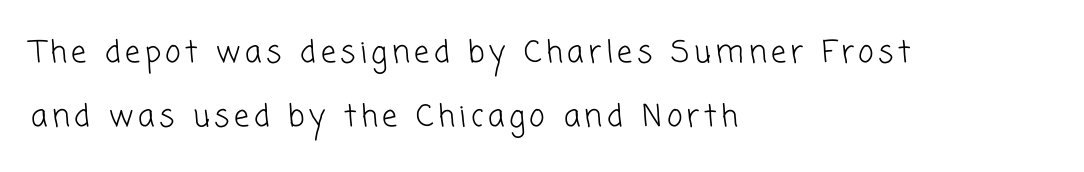
Q: Is the text bold? A: No.
Q: Is the typeface a serif or a sans-serif typeface? A: Sans-serif.
Q: Is the text underlined? A: No.
Q: How is the paragraph aligned? A: Left-aligned.
Q: Is the spacing between lines tight, normal or loose? A: Loose.
Q: Width (condensed, normal, or wide)? A: Normal.
Q: Stroke contrast? A: Low.
Q: x-height? A: Medium.
Q: Monospaced? A: No.
